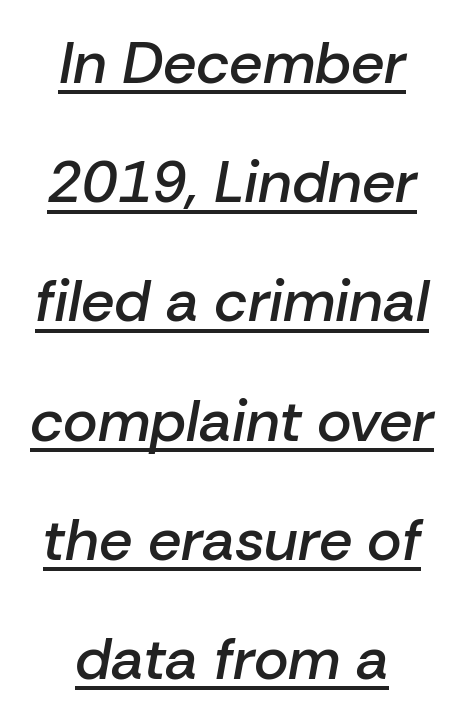
The image shows 59 px semibold type, italic (leaning right); set centered, loose line spacing (2.02x), normal letter spacing, underlined; low stroke contrast and a medium x-height.
